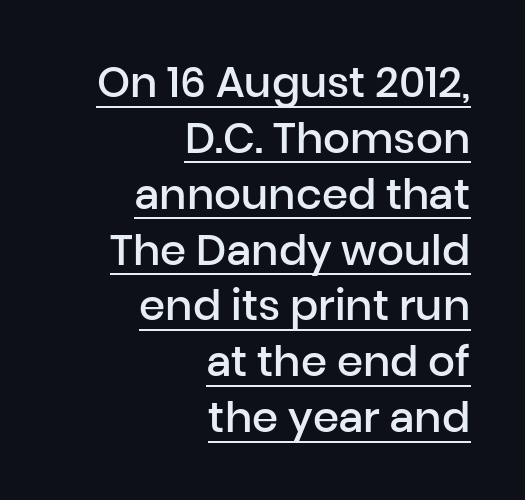
The image shows 42 px semibold sans-serif type, upright; set right-aligned, normal line spacing (1.33x), normal letter spacing, underlined; low stroke contrast and a medium x-height.
